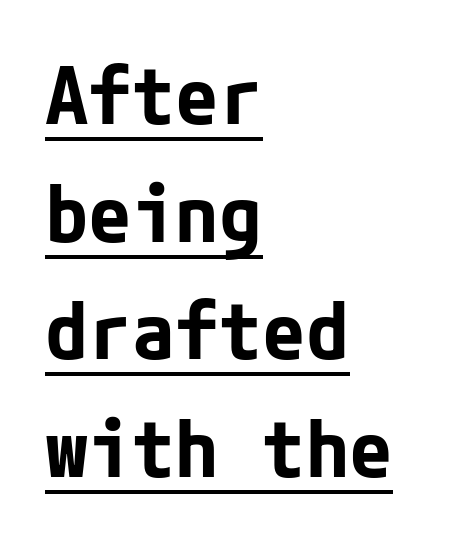
The image shows 79 px bold sans-serif type, upright; set left-aligned, normal line spacing (1.49x), normal letter spacing, underlined; low stroke contrast and a medium x-height.
